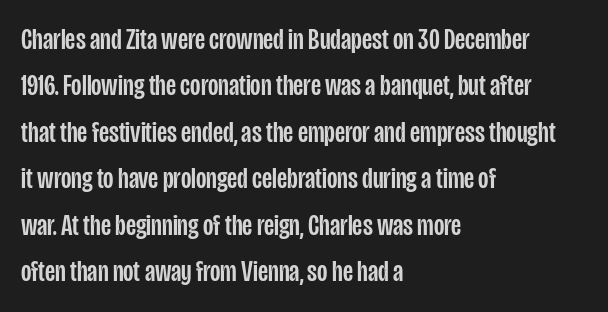
Q: Is the text italic (slanted)? A: No, it is upright.
Q: Is the typeface a serif or a sans-serif typeface? A: Sans-serif.
Q: Is the text underlined? A: No.
Q: How is the paragraph aligned? A: Left-aligned.
Q: Is the spacing between letters normal or unusually wide? A: Normal.
Q: Is the spacing between lines tight, normal or loose? A: Normal.
Q: Width (condensed, normal, or wide)? A: Condensed.
Q: Stroke contrast? A: Low.
Q: x-height? A: Large.
Q: Monospaced? A: No.
